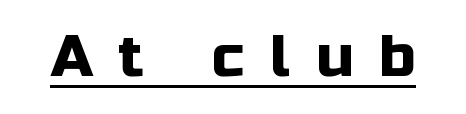
The letters stand upright; this is a roman face. Type style note: lacks serifs. Each letter keeps its own natural width here, so spacing adapts to shape. Loose tracking; the words dissolve into strings of separated letters.
